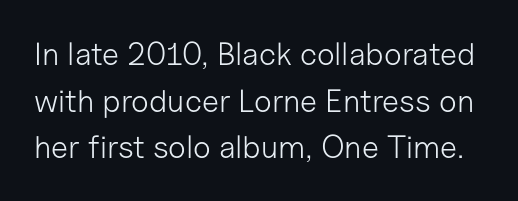
The weight would be labelled regular, book, light, or lighter still. Examine the stroke ends and you'll find no serifs. Each letter keeps its own natural width here, so spacing adapts to shape. No word sits above an underline. Here the glyphs are tracked normally, forming tight word shapes.
